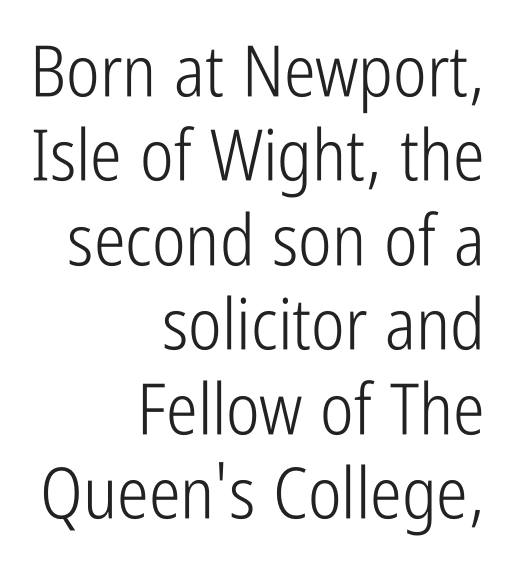
These lines are rendered in a variable-pitch font. This sample is right-justified, so line beginnings fall wherever the words allow. The line texture is even and compact thanks to regular tracking. The cut favours lightness, reaching ordinary text weight at its darkest.
